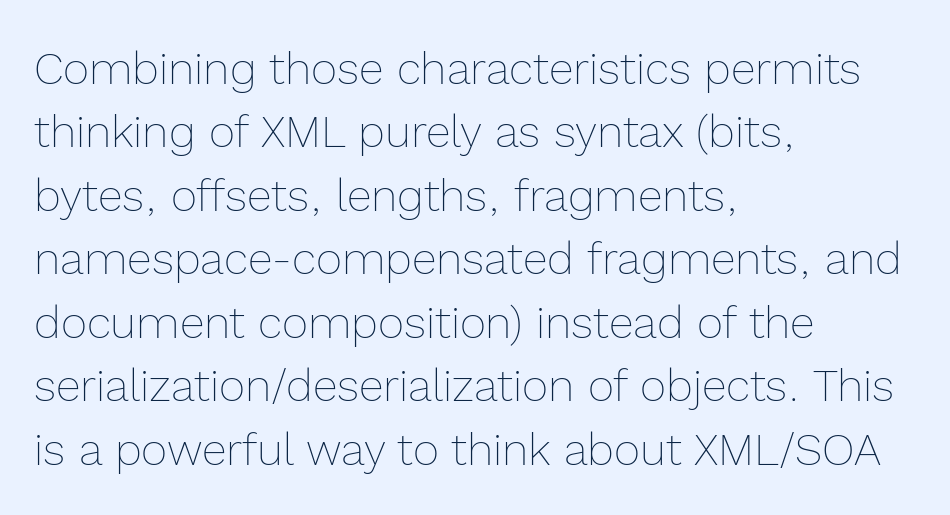
A student would call this left alignment; a typographer would say flush left, rag right. Nobody touched the tracking dial on this one. A typesetter would call this proportional, since set widths differ per character. Is the stroke heavy? The answer is a plain regular-or-lighter. These lines sit exactly where default settings would place them. Any mark beneath the type? The region is blank.
